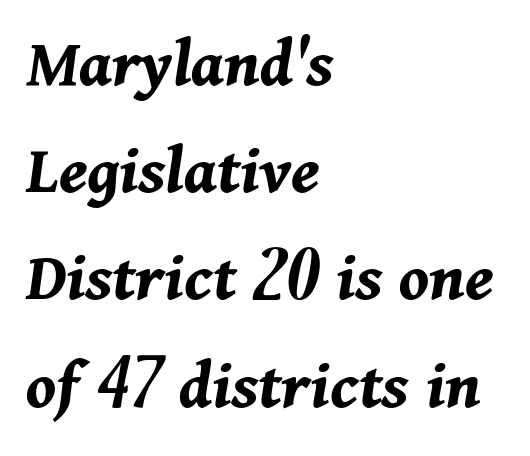
The image shows 71 px bold type, italic (leaning right); set left-aligned, normal line spacing (1.51x), normal letter spacing, not underlined; medium stroke contrast and a medium x-height.
